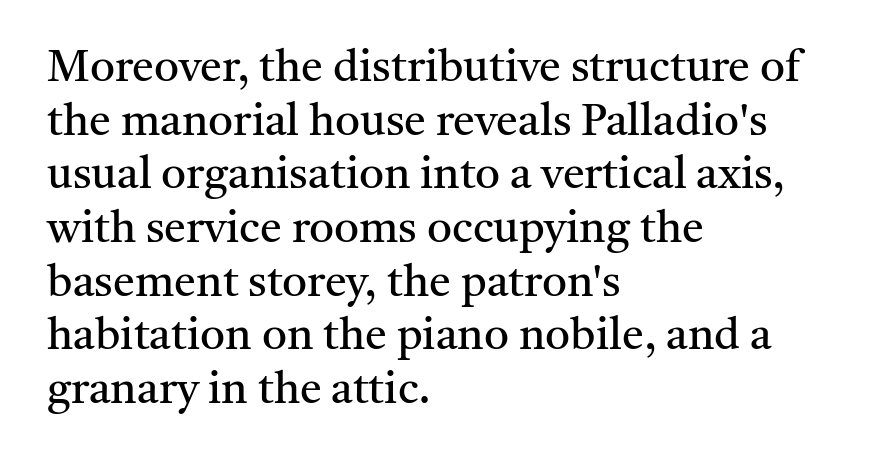
The image shows 44 px regular-weight serif type, upright; set left-aligned, line spacing 1.22x, normal letter spacing, not underlined; medium stroke contrast and a medium x-height.
